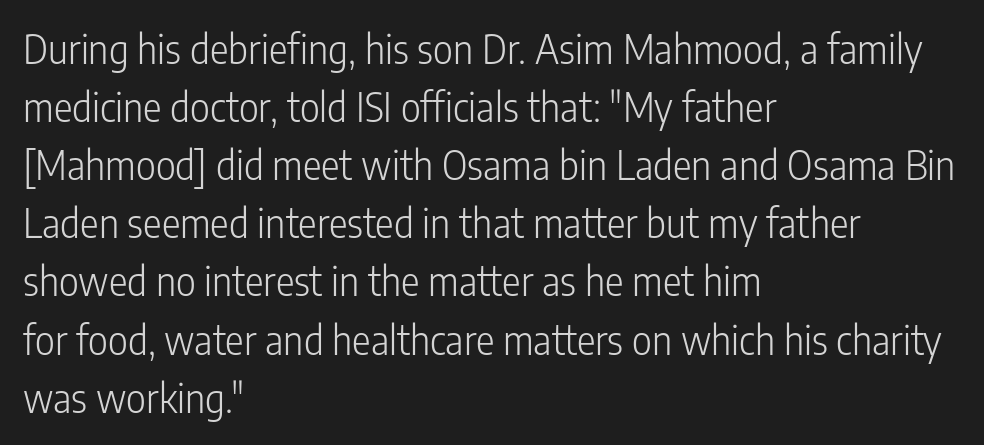
The image shows 39 px light, condensed sans-serif type, upright; set left-aligned, normal line spacing (1.49x), normal letter spacing, not underlined; low stroke contrast and a medium x-height.
